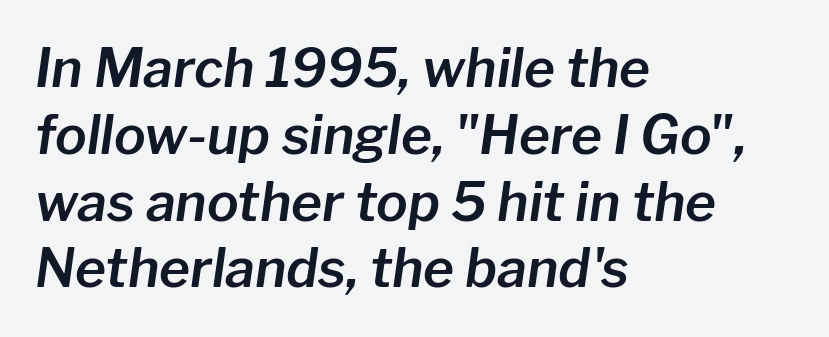
Q: Is the text italic (slanted)? A: Yes, it leans right by about 8 degrees.
Q: Is the text underlined? A: No.
Q: How is the paragraph aligned? A: Left-aligned.
Q: Is the spacing between letters normal or unusually wide? A: Normal.
Q: Is the spacing between lines tight, normal or loose? A: Normal.
Q: Width (condensed, normal, or wide)? A: Normal.
Q: Stroke contrast? A: Low.
Q: x-height? A: Medium.
Q: Monospaced? A: No.
